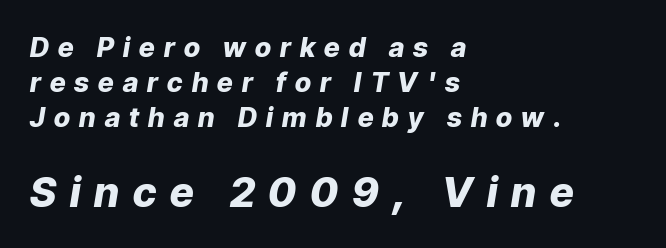
The image shows 41 px heavy type, italic (leaning right); set left-aligned, normal line spacing (1.29x), unusually wide letter spacing (+0.34 em), not underlined; the second (bottom) block is 1.52x larger; low stroke contrast and a medium x-height.
